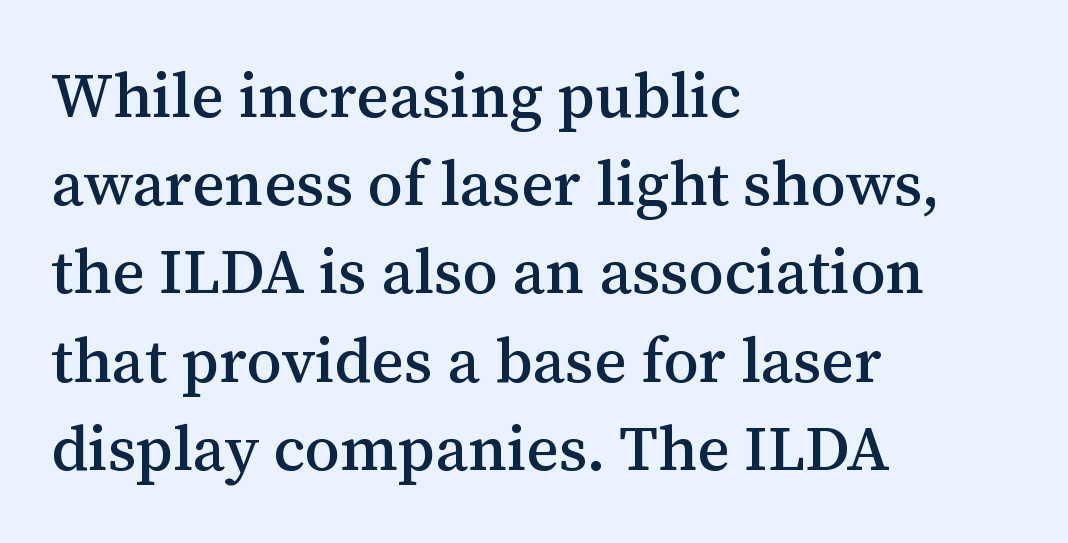
{"serif": "yes", "italic": "no", "width": "normal", "stroke_contrast": "medium", "x_height": "medium", "monospaced": "no", "underline": "no", "align": "left", "line_spacing": "normal", "line_spacing_ratio": 1.4, "letter_spacing": "normal", "letter_spacing_em": 0.0, "glyph_px": 63}
